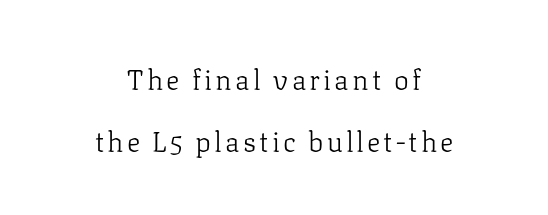
Compared with a flush-left layout, this one balances lines on the center instead. Every stem runs plumb, perpendicular to the baseline. The font family rendered here belongs to the serif group. The passage shown is typed in a proportional face where columns would drift.
